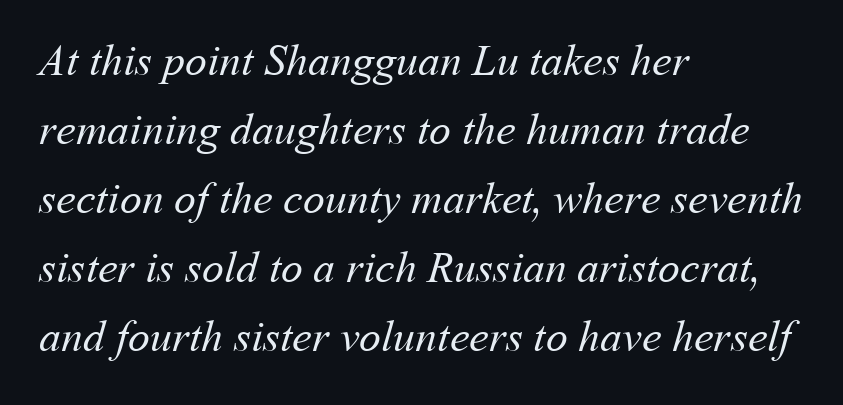
The image shows 44 px regular-weight type; set left-aligned, normal line spacing (1.57x), normal letter spacing, not underlined; medium stroke contrast and a medium x-height.
